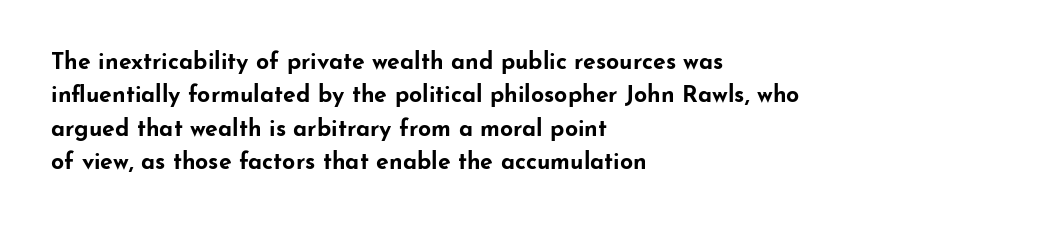
Q: Is the text bold? A: Yes.
Q: Is the text italic (slanted)? A: No, it is upright.
Q: Is the text underlined? A: No.
Q: How is the paragraph aligned? A: Left-aligned.
Q: Is the spacing between letters normal or unusually wide? A: Normal.
Q: Is the spacing between lines tight, normal or loose? A: Normal.
